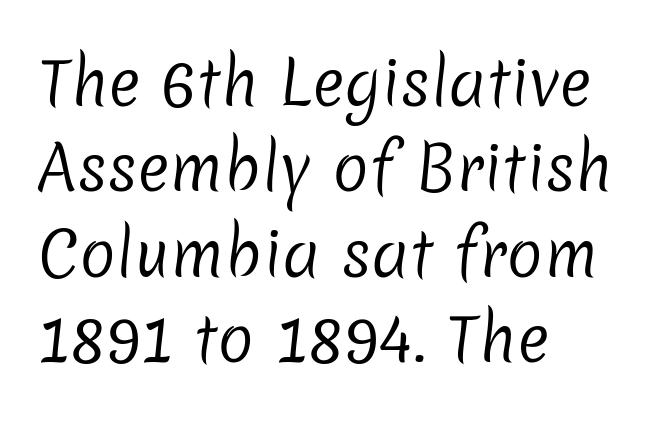
{"serif": "no", "bold": "no", "weight": "regular", "width": "normal", "stroke_contrast": "low", "x_height": "medium", "monospaced": "no", "underline": "no", "align": "left", "line_spacing": "normal", "line_spacing_ratio": 1.4, "letter_spacing": "normal", "letter_spacing_em": 0.0, "glyph_px": 61}
